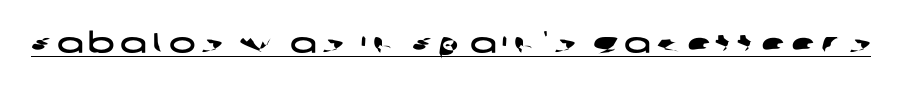
The letters carry no serifs — their stems end cleanly without finishing strokes. The passage shown is typed in a proportional face where columns would drift. Glyph-to-glyph distance is far greater than everyday printed text. Is there an underline? Yes — a line sits under the letters.
